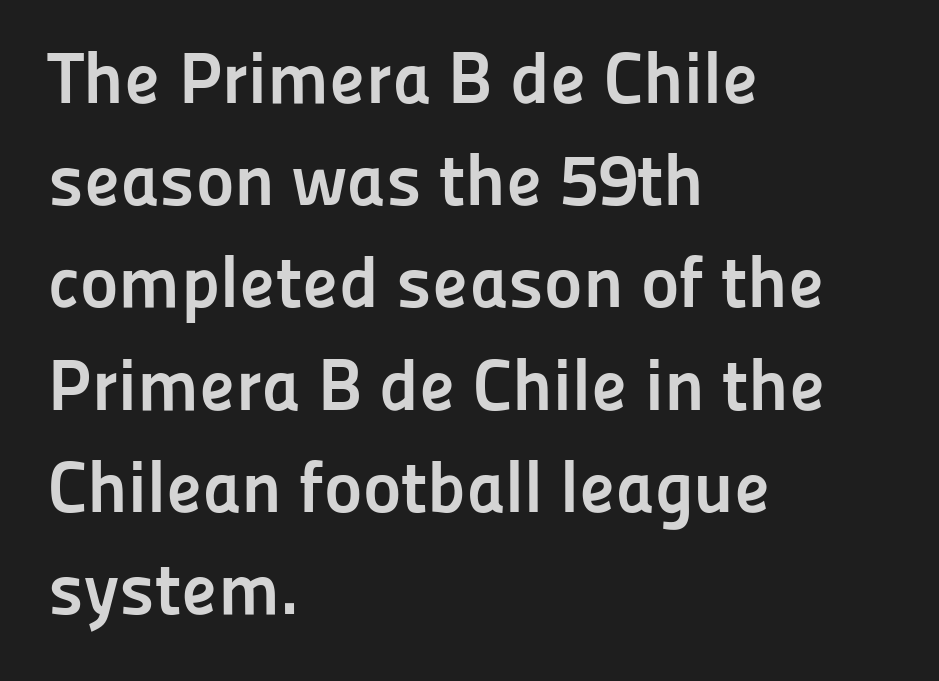
Q: Is the text bold? A: Yes.
Q: Is the text italic (slanted)? A: No, it is upright.
Q: Is the typeface a serif or a sans-serif typeface? A: Sans-serif.
Q: Is the text underlined? A: No.
Q: How is the paragraph aligned? A: Left-aligned.
Q: Is the spacing between letters normal or unusually wide? A: Normal.
Q: Is the spacing between lines tight, normal or loose? A: Normal.
Q: Width (condensed, normal, or wide)? A: Normal.
Q: Stroke contrast? A: Low.
Q: x-height? A: Medium.
Q: Monospaced? A: No.
